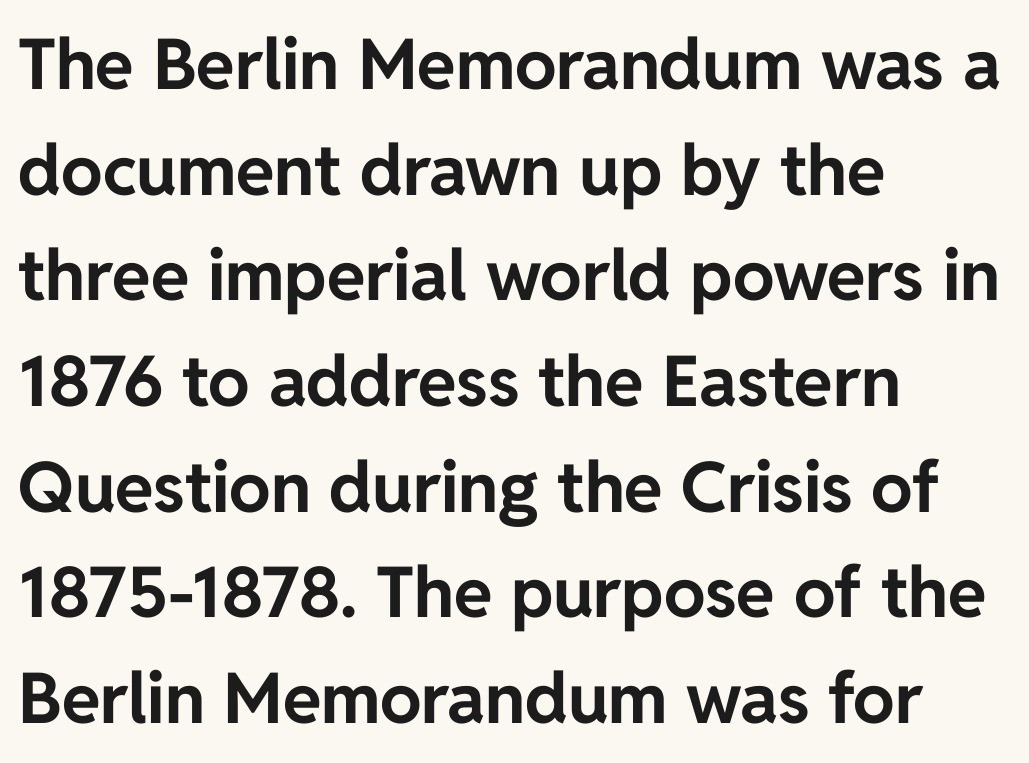
Q: Is the text bold? A: Yes.
Q: Is the text italic (slanted)? A: No, it is upright.
Q: Is the typeface a serif or a sans-serif typeface? A: Sans-serif.
Q: Is the text underlined? A: No.
Q: How is the paragraph aligned? A: Left-aligned.
Q: Is the spacing between letters normal or unusually wide? A: Normal.
Q: Is the spacing between lines tight, normal or loose? A: Normal.
Q: Width (condensed, normal, or wide)? A: Normal.
Q: Stroke contrast? A: Low.
Q: x-height? A: Medium.
Q: Monospaced? A: No.
